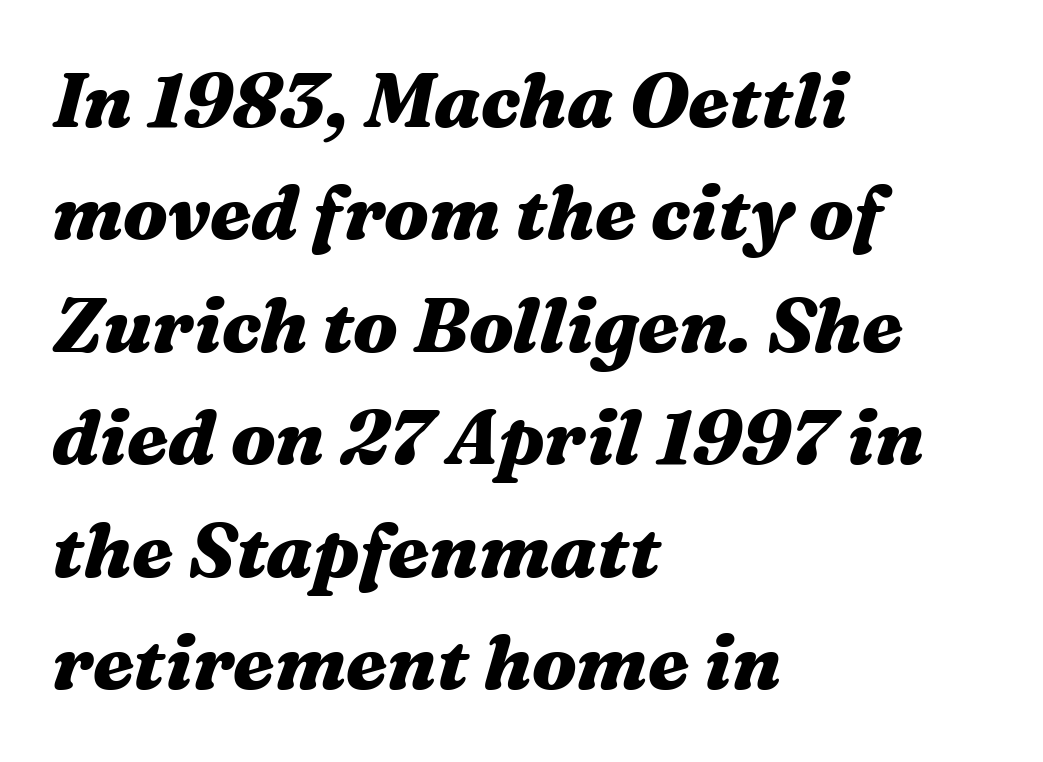
You'd pick this weight for a headline — it's a proper bold. The ragged edge is on the right, which tells us the setting is flush left. Is the type slanted? Yes — the strokes lean at a clear angle. Successive baselines arrive at the customary interval. Do the characters align in a grid? No, the font is proportional. No extra tracking has been applied to these lines.
